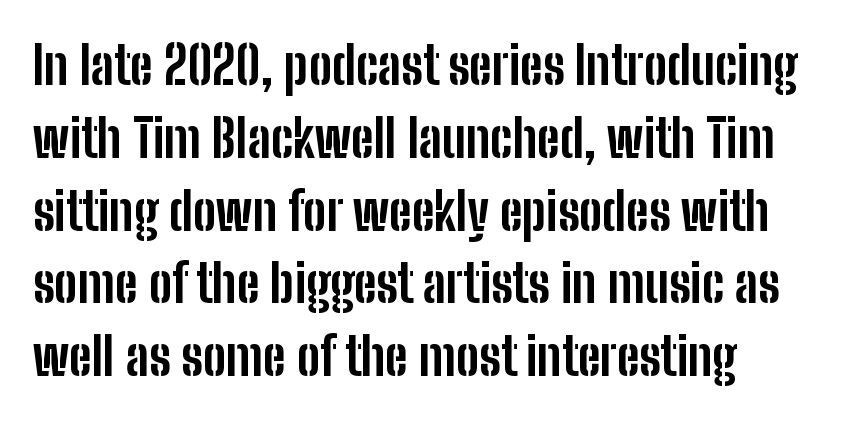
Q: Is the text bold? A: Yes.
Q: Is the text italic (slanted)? A: No, it is upright.
Q: Is the typeface a serif or a sans-serif typeface? A: Sans-serif.
Q: Is the text underlined? A: No.
Q: How is the paragraph aligned? A: Left-aligned.
Q: Is the spacing between letters normal or unusually wide? A: Normal.
Q: Is the spacing between lines tight, normal or loose? A: Normal.
Q: Width (condensed, normal, or wide)? A: Condensed.
Q: Stroke contrast? A: Low.
Q: x-height? A: Medium.
Q: Monospaced? A: No.
